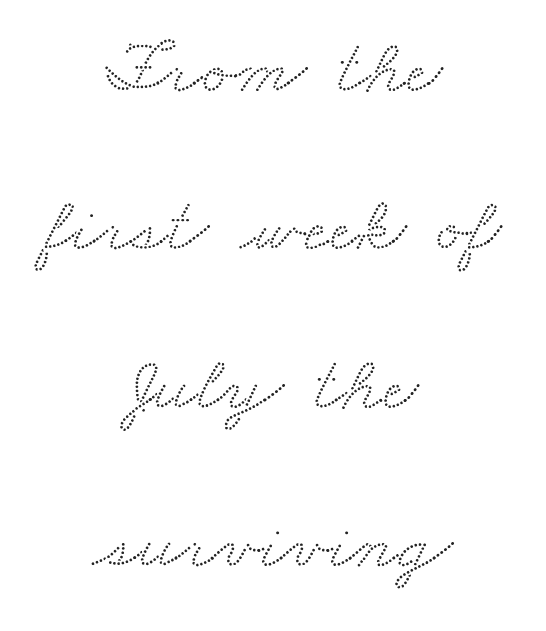
Q: Is the typeface a serif or a sans-serif typeface? A: Serif.
Q: Is the text underlined? A: No.
Q: How is the paragraph aligned? A: Centered.
Q: Is the spacing between letters normal or unusually wide? A: Normal.
Q: Is the spacing between lines tight, normal or loose? A: Loose.
Q: Width (condensed, normal, or wide)? A: Wide.
Q: Stroke contrast? A: Medium.
Q: x-height? A: Small.
Q: Monospaced? A: No.
